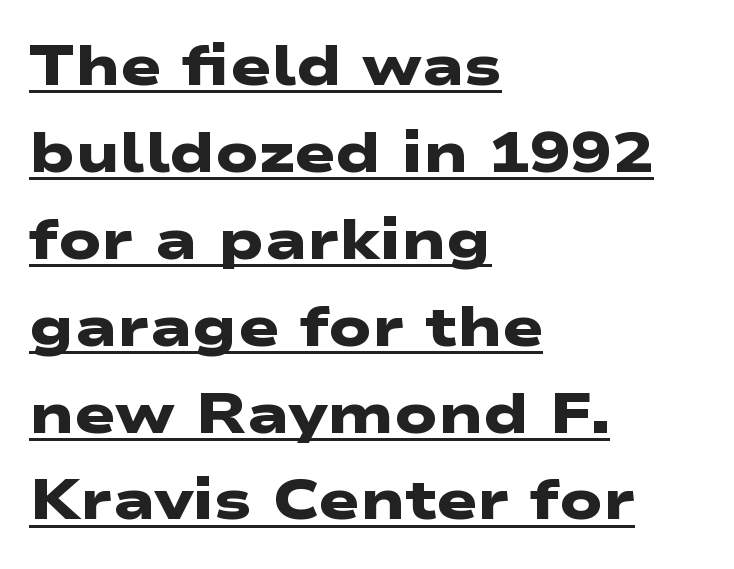
Underlining? Definitely there. Typesetter's note: full bold, strokes at maximum text heaviness. You could not count columns in this text — the font is proportionally spaced. The ragged edge is on the right, which tells us the setting is flush left. In terms of leading, this rendering sits right in the middle.
